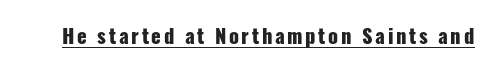
{"italic": "no", "bold": "yes", "underline": "yes", "glyph_px": 20}
